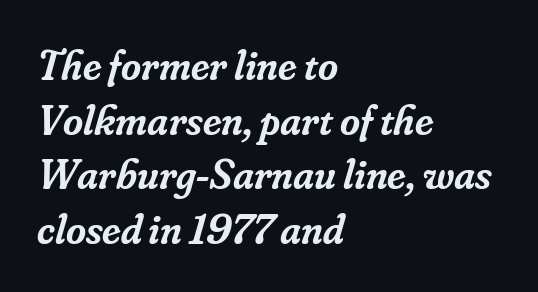
{"serif": "yes", "italic": "yes", "lean": "right", "slant_degrees": 16, "bold": "semi", "weight": "semibold", "width": "normal", "stroke_contrast": "low", "x_height": "small", "monospaced": "no", "underline": "no", "align": "left", "line_spacing": "normal", "line_spacing_ratio": 1.27, "letter_spacing": "normal", "letter_spacing_em": 0.0, "glyph_px": 43}
